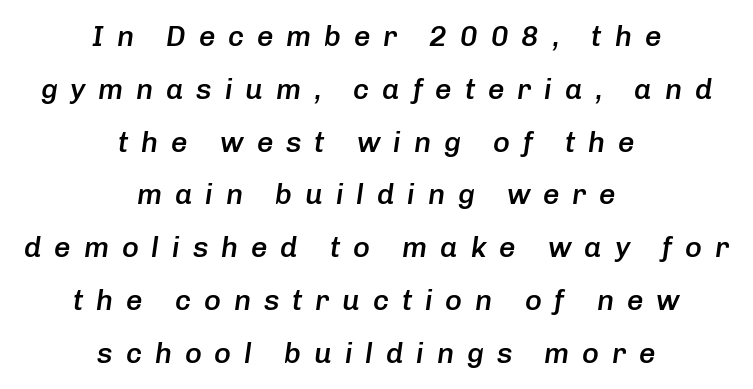
The setting favours the middle, as headings and verse often do. Does the weight exceed regular? Yes, but only to semibold. The whole block is typeset with a tilt. The baseline area is clear.
